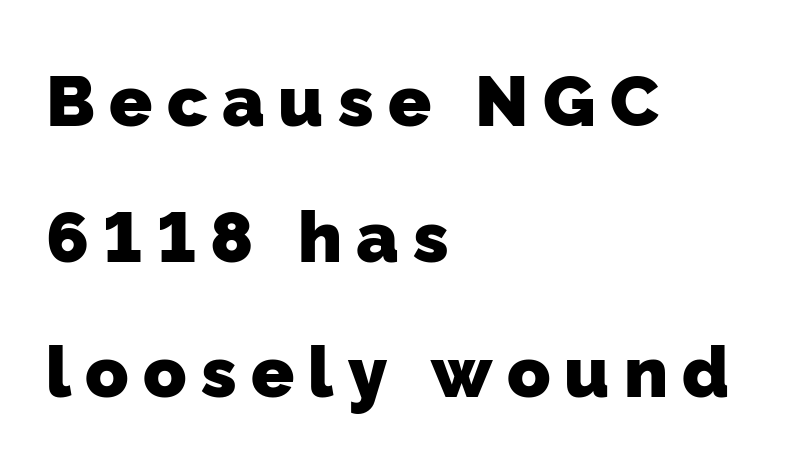
{"serif": "no", "bold": "yes", "weight": "heavy", "width": "normal", "stroke_contrast": "low", "x_height": "medium", "monospaced": "no", "underline": "no", "align": "left", "line_spacing": "loose", "line_spacing_ratio": 1.91, "letter_spacing": "wide", "letter_spacing_em": 0.2, "glyph_px": 71}
